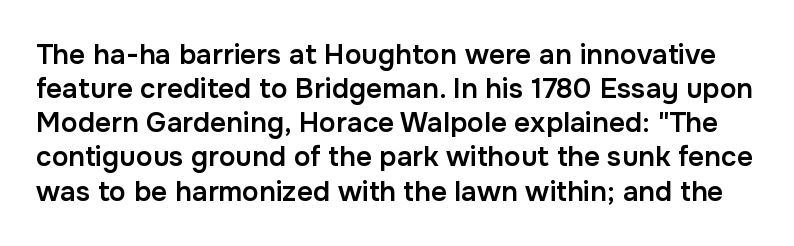
{"serif": "no", "italic": "no", "bold": "semi", "weight": "semibold", "width": "normal", "stroke_contrast": "low", "x_height": "medium", "monospaced": "no", "underline": "no", "line_spacing_ratio": 1.22, "letter_spacing": "normal", "letter_spacing_em": 0.0, "glyph_px": 28}
